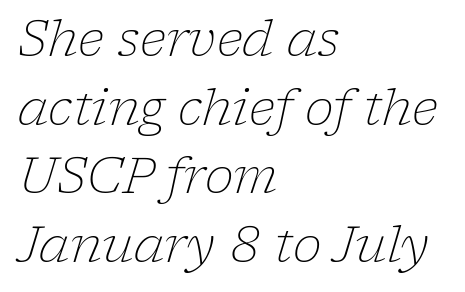
Q: Is the text bold? A: No.
Q: Is the text italic (slanted)? A: Yes, it leans right by about 17 degrees.
Q: Is the typeface a serif or a sans-serif typeface? A: Serif.
Q: Is the text underlined? A: No.
Q: How is the paragraph aligned? A: Left-aligned.
Q: Is the spacing between letters normal or unusually wide? A: Normal.
Q: Is the spacing between lines tight, normal or loose? A: Normal.
Q: Width (condensed, normal, or wide)? A: Normal.
Q: Stroke contrast? A: Low.
Q: x-height? A: Medium.
Q: Monospaced? A: No.
